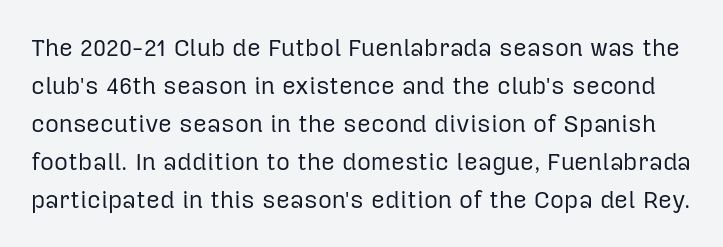
Vertical spacing — default. The passage shown is not bold in any degree. A bare baseline throughout the passage. You can tell it's not italic because the verticals are truly vertical. Compared with typical body copy, the letter spacing here is the same.
